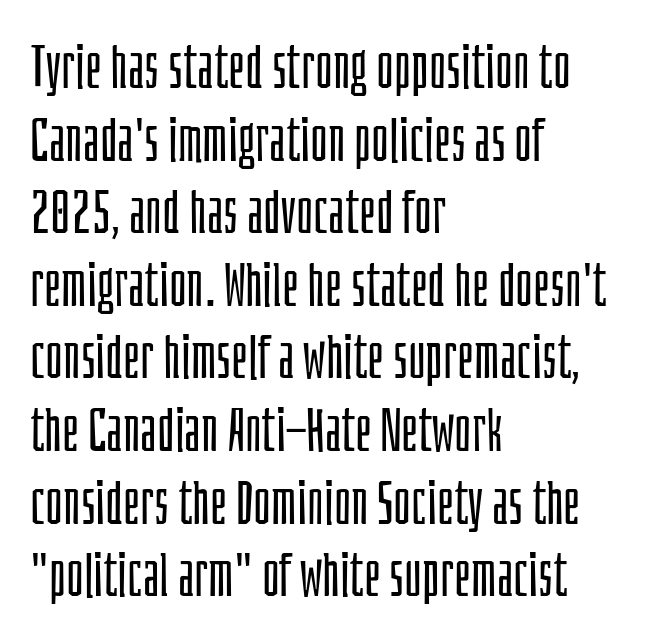
Q: Is the text bold? A: No.
Q: Is the text italic (slanted)? A: No, it is upright.
Q: Is the typeface a serif or a sans-serif typeface? A: Sans-serif.
Q: Is the text underlined? A: No.
Q: How is the paragraph aligned? A: Left-aligned.
Q: Is the spacing between letters normal or unusually wide? A: Normal.
Q: Width (condensed, normal, or wide)? A: Condensed.
Q: Stroke contrast? A: Low.
Q: x-height? A: Large.
Q: Monospaced? A: No.
